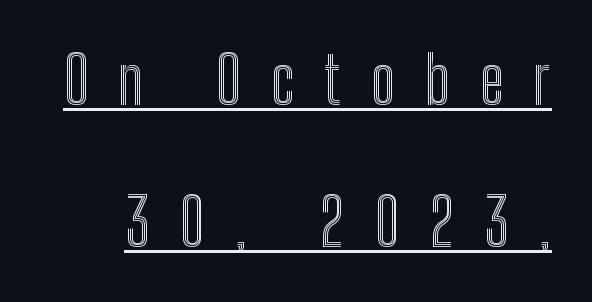
Q: Is the text italic (slanted)? A: No, it is upright.
Q: Is the text underlined? A: Yes.
Q: Is the spacing between letters normal or unusually wide? A: Unusually wide.
Q: Is the spacing between lines tight, normal or loose? A: Loose.
Q: Width (condensed, normal, or wide)? A: Condensed.
Q: x-height? A: Medium.
Q: Monospaced? A: No.
